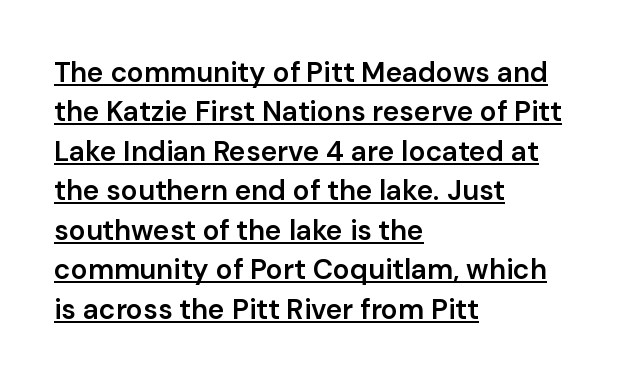
Grotesque or geometric, the face here clearly has no serifs. Italic: no, the glyphs are upright roman. Layout note: lines flush left. These characters rest on top of a visible drawn line. Tracking value appears to be zero — textbook default spacing. The characters look somewhat weighty, a semibold short of true bold.
